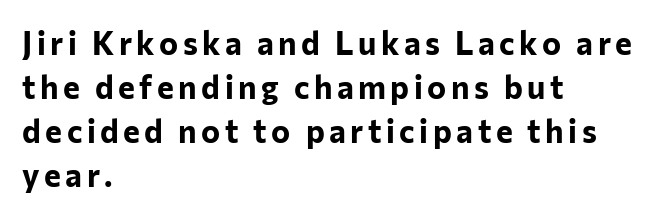
{"serif": "no", "italic": "no", "bold": "yes", "weight": "bold", "width": "normal", "stroke_contrast": "low", "x_height": "medium", "monospaced": "no", "underline": "no", "align": "left", "line_spacing": "normal", "line_spacing_ratio": 1.38, "glyph_px": 32}
